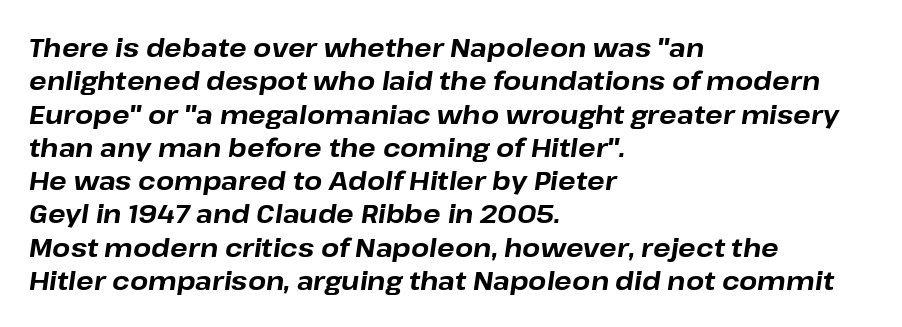
Q: Is the text bold? A: Yes.
Q: Is the text italic (slanted)? A: Yes, it leans right by about 8 degrees.
Q: Is the text underlined? A: No.
Q: How is the paragraph aligned? A: Left-aligned.
Q: Is the spacing between letters normal or unusually wide? A: Normal.
Q: Is the spacing between lines tight, normal or loose? A: Normal.
